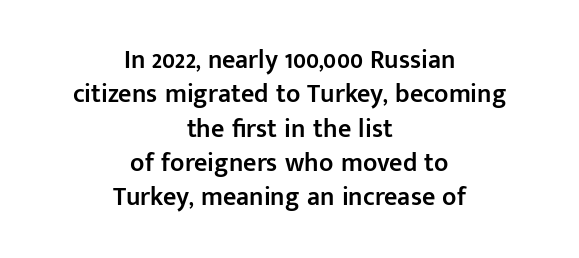
The image shows 26 px text type, upright; set centered, normal line spacing (1.32x), normal letter spacing, not underlined.
